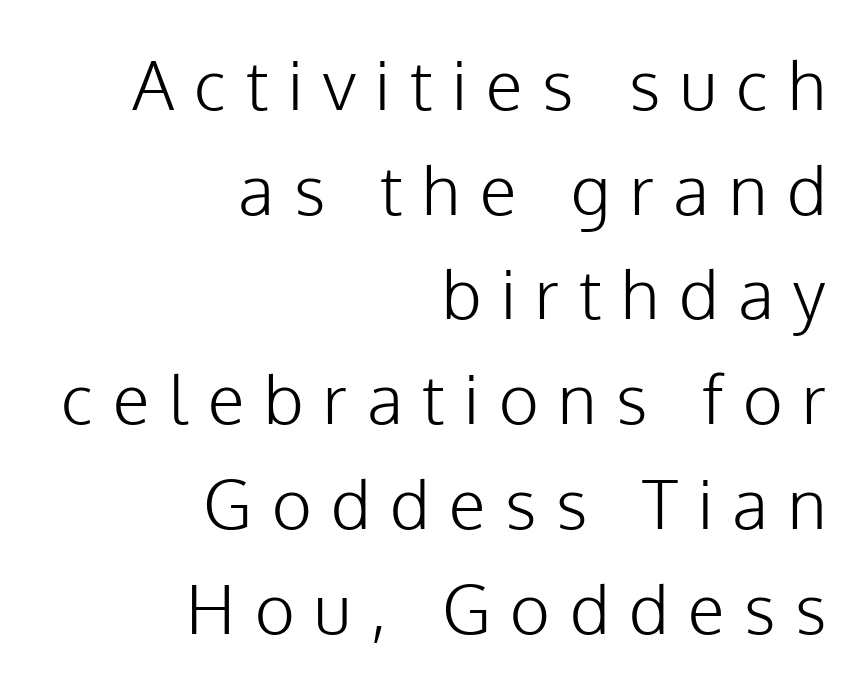
Ordinary non-slanted type is in use. A bare baseline throughout the passage. Here the glyphs are tracked loosely, breaking word shapes into spaced letters. This sample is right-justified, so line beginnings fall wherever the words allow. No letter is thick-stroked: the sample isn't bold.
